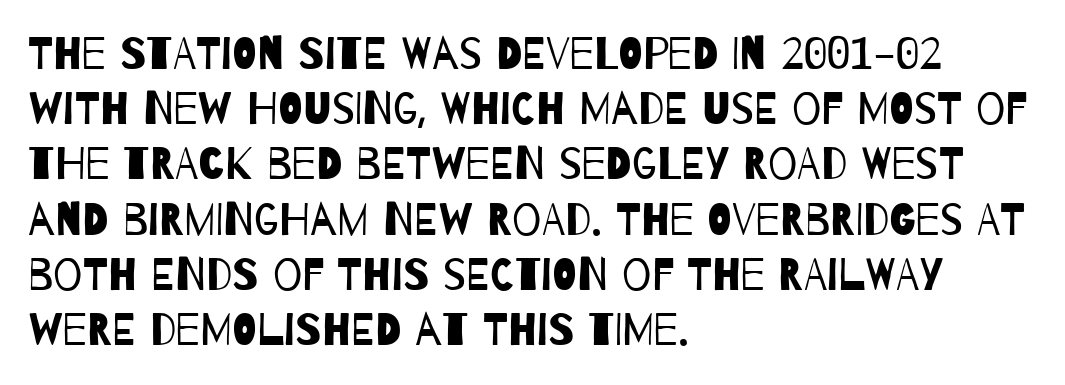
Q: Is the text bold? A: No.
Q: Is the typeface a serif or a sans-serif typeface? A: Sans-serif.
Q: Is the text underlined? A: No.
Q: How is the paragraph aligned? A: Left-aligned.
Q: Is the spacing between letters normal or unusually wide? A: Normal.
Q: Width (condensed, normal, or wide)? A: Condensed.
Q: Stroke contrast? A: Low.
Q: x-height? A: Large.
Q: Monospaced? A: No.
